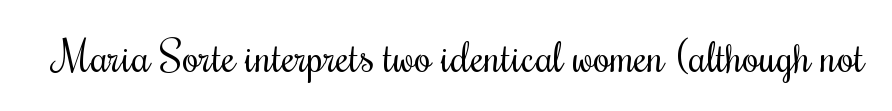
Q: Is the text bold? A: No.
Q: Is the text italic (slanted)? A: Yes.
Q: Is the typeface a serif or a sans-serif typeface? A: Serif.
Q: Is the text underlined? A: No.
Q: Is the spacing between letters normal or unusually wide? A: Normal.
Q: Width (condensed, normal, or wide)? A: Condensed.
Q: Stroke contrast? A: Medium.
Q: x-height? A: Small.
Q: Monospaced? A: No.
